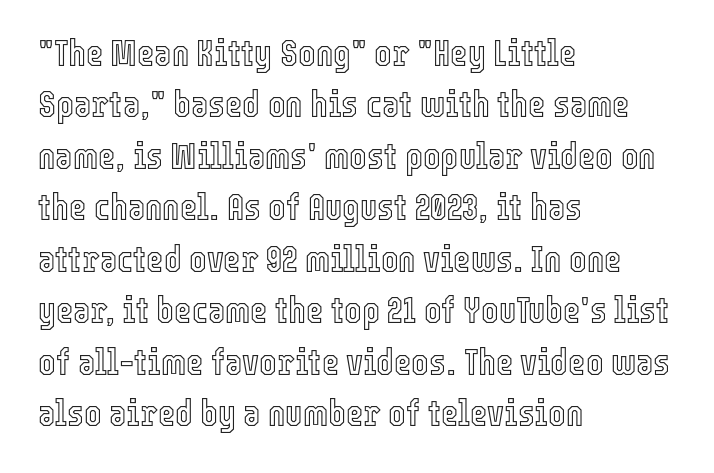
Q: Is the text italic (slanted)? A: No, it is upright.
Q: Is the text underlined? A: No.
Q: How is the paragraph aligned? A: Left-aligned.
Q: Is the spacing between letters normal or unusually wide? A: Normal.
Q: Is the spacing between lines tight, normal or loose? A: Normal.
Q: Width (condensed, normal, or wide)? A: Condensed.
Q: x-height? A: Medium.
Q: Monospaced? A: No.
